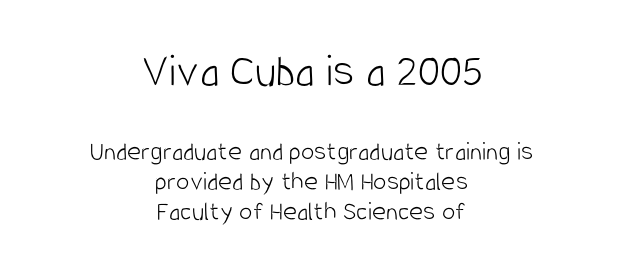
Q: Is the text bold? A: No.
Q: Is the text italic (slanted)? A: No, it is upright.
Q: Is the typeface a serif or a sans-serif typeface? A: Sans-serif.
Q: Is the text underlined? A: No.
Q: How is the paragraph aligned? A: Centered.
Q: Is the spacing between letters normal or unusually wide? A: Normal.
Q: Is the spacing between lines tight, normal or loose? A: Tight.
Q: Which block of text is set in a larger size, the first (top) or the second (bottom)? A: The first (top) one.
Q: Width (condensed, normal, or wide)? A: Condensed.
Q: Stroke contrast? A: Low.
Q: x-height? A: Large.
Q: Monospaced? A: No.
